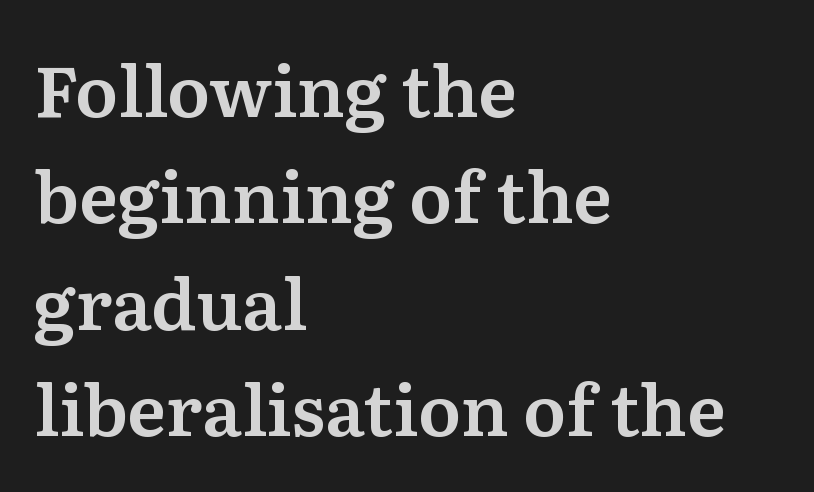
Q: Is the text italic (slanted)? A: No, it is upright.
Q: Is the typeface a serif or a sans-serif typeface? A: Serif.
Q: Is the text underlined? A: No.
Q: How is the paragraph aligned? A: Left-aligned.
Q: Is the spacing between letters normal or unusually wide? A: Normal.
Q: Is the spacing between lines tight, normal or loose? A: Normal.
Q: Width (condensed, normal, or wide)? A: Normal.
Q: Stroke contrast? A: Medium.
Q: x-height? A: Medium.
Q: Monospaced? A: No.
